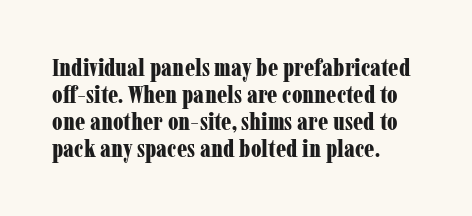
Q: Is the text bold? A: Yes.
Q: Is the text italic (slanted)? A: No, it is upright.
Q: Is the text underlined? A: No.
Q: How is the paragraph aligned? A: Left-aligned.
Q: Is the spacing between letters normal or unusually wide? A: Normal.
Q: Is the spacing between lines tight, normal or loose? A: Tight.
